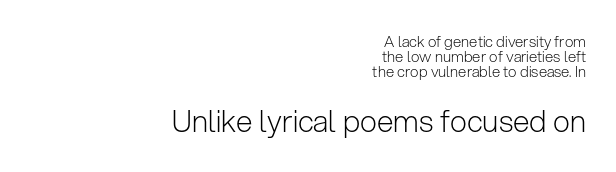
The image shows 30 px light sans-serif type, upright; set right-aligned, tight line spacing (1.0x), normal letter spacing, not underlined; the second (bottom) block is 2.0x larger; low stroke contrast and a medium x-height.
